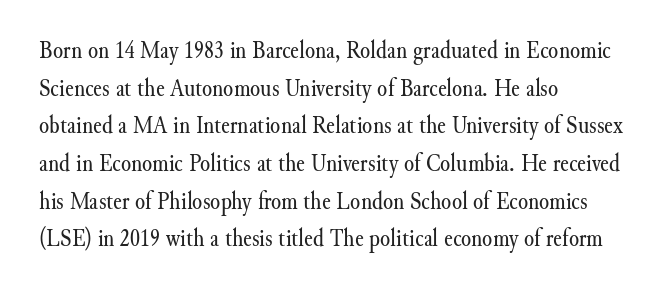
This sample is left-justified, so line endings fall wherever the words run out. Short note: letters normally spaced. These lines were composed using upright roman letters. Nothing heavy about these letters — not bold at all. The glyphs are unaccompanied by any horizontal stroke below them. Quick note: interline space is typical.
